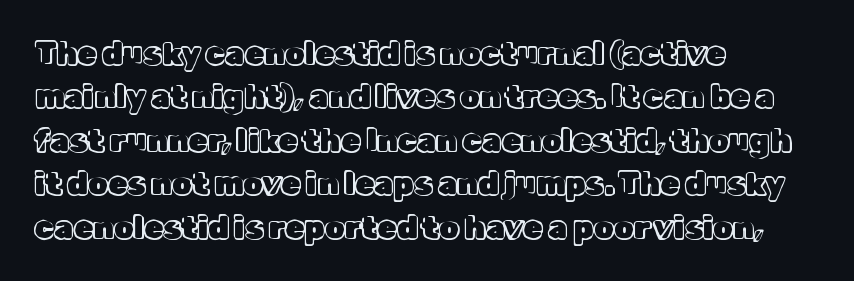
Q: Is the text italic (slanted)? A: No, it is upright.
Q: Is the text underlined? A: No.
Q: How is the paragraph aligned? A: Left-aligned.
Q: Is the spacing between letters normal or unusually wide? A: Normal.
Q: Is the spacing between lines tight, normal or loose? A: Normal.
Q: Width (condensed, normal, or wide)? A: Normal.
Q: x-height? A: Medium.
Q: Monospaced? A: No.
